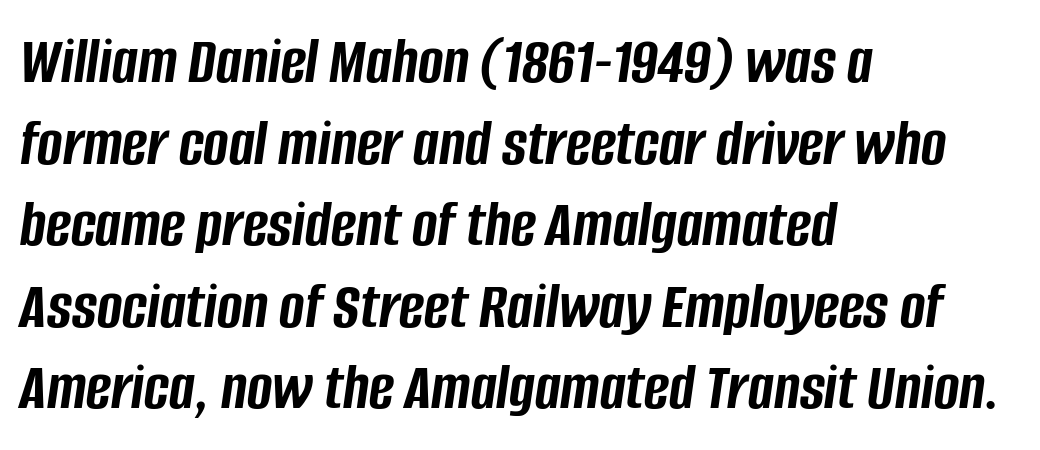
The image shows 68 px semibold, condensed type, italic (leaning right); set left-aligned, line spacing 1.2x, normal letter spacing, not underlined; low stroke contrast and a large x-height.
